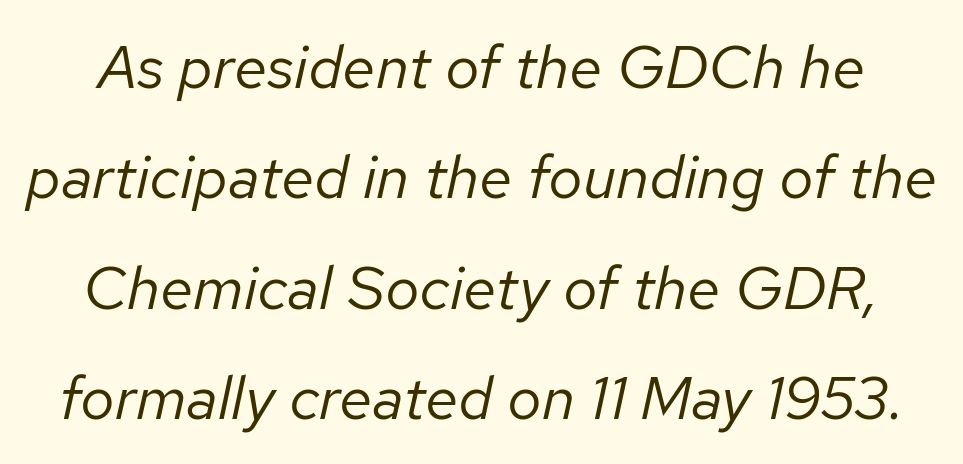
Q: Is the text bold? A: No.
Q: Is the text italic (slanted)? A: Yes, it leans right by about 12 degrees.
Q: Is the text underlined? A: No.
Q: Is the spacing between letters normal or unusually wide? A: Normal.
Q: Width (condensed, normal, or wide)? A: Normal.
Q: Stroke contrast? A: Low.
Q: x-height? A: Medium.
Q: Monospaced? A: No.
